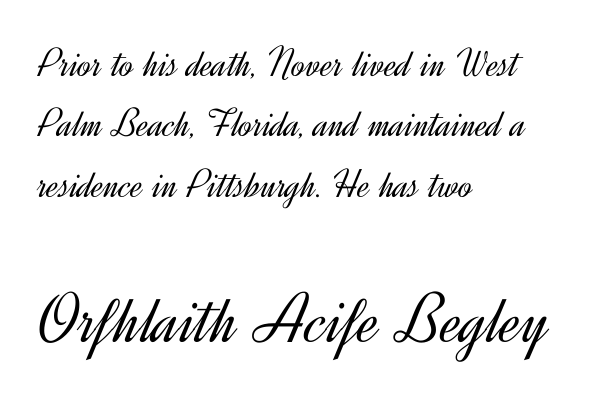
Nothing unusual about the tracking: characters are spaced as the font intends. The strokes are not fattened; the text isn't bold. Interline gaps are of average width in this sample. Which margin do the lines hug? The left one — the right edge is uneven. The typeface chosen for these lines omits serifs.
